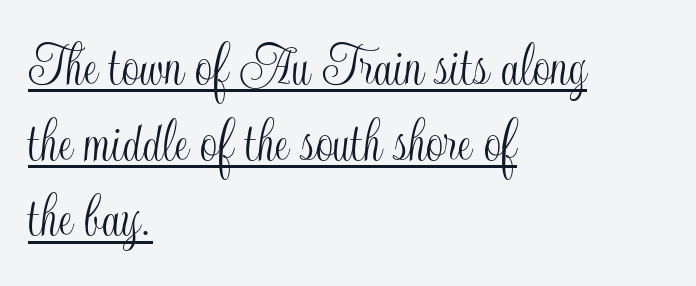
A classic flush-left, rag-right setting is used for this passage. These lines are rendered in a variable-pitch font. These lines keep a tight, regular rhythm from letter to letter. Underlining? Definitely there.
